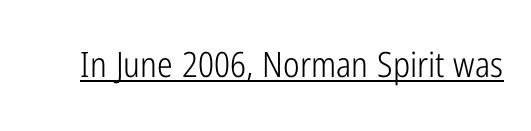
Q: Is the text bold? A: No.
Q: Is the text italic (slanted)? A: No, it is upright.
Q: Is the typeface a serif or a sans-serif typeface? A: Sans-serif.
Q: Is the text underlined? A: Yes.
Q: Is the spacing between letters normal or unusually wide? A: Normal.
Q: Width (condensed, normal, or wide)? A: Condensed.
Q: Stroke contrast? A: Low.
Q: x-height? A: Medium.
Q: Monospaced? A: No.
